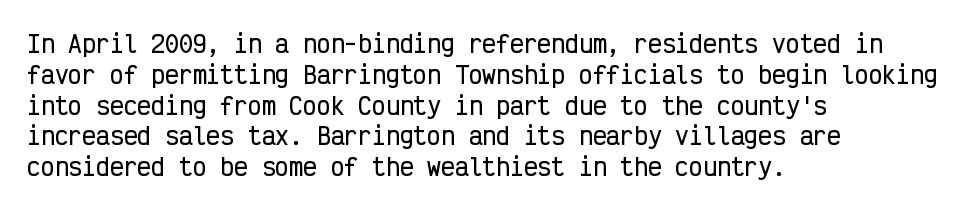
The glyphs are unaccompanied by any horizontal stroke below them. Quick note: not italic, upright. Each word holds together tightly as a unit, with standard inter-letter gaps. The paragraph shown leans on its left margin. Does the leading feel generous? No, just average.
